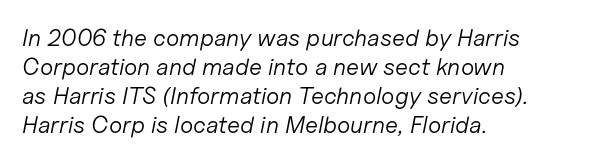
The image shows 24 px text type, italic (leaning right); set left-aligned, line spacing 1.21x, normal letter spacing, not underlined.
